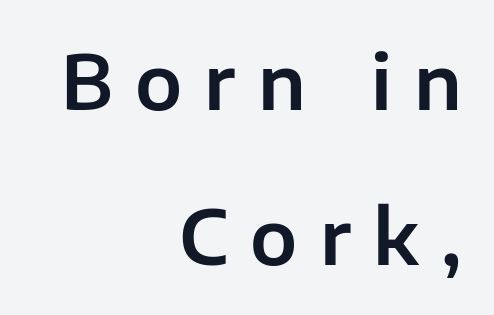
{"serif": "no", "italic": "no", "width": "normal", "stroke_contrast": "low", "x_height": "medium", "monospaced": "no", "underline": "no", "align": "right", "line_spacing": "loose", "line_spacing_ratio": 2.07, "letter_spacing": "wide", "letter_spacing_em": 0.3, "glyph_px": 75}
